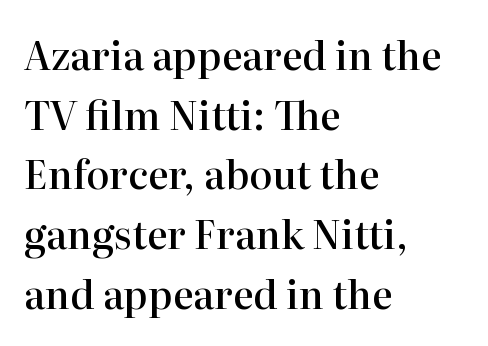
{"serif": "yes", "italic": "no", "bold": "semi", "weight": "semibold", "width": "normal", "stroke_contrast": "high", "x_height": "medium", "monospaced": "no", "underline": "no", "align": "left", "line_spacing": "normal", "line_spacing_ratio": 1.53, "letter_spacing": "normal", "letter_spacing_em": 0.0, "glyph_px": 39}
